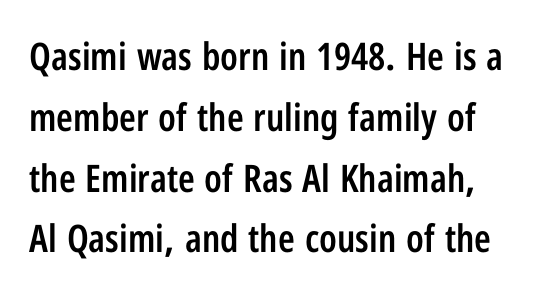
The image shows 38 px semibold, condensed sans-serif type, upright; set normal line spacing (1.6x), normal letter spacing, not underlined; low stroke contrast and a medium x-height.
